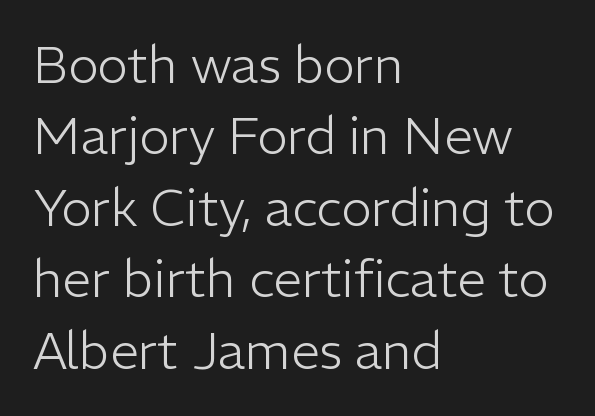
Q: Is the text bold? A: No.
Q: Is the text italic (slanted)? A: No, it is upright.
Q: Is the typeface a serif or a sans-serif typeface? A: Sans-serif.
Q: Is the text underlined? A: No.
Q: How is the paragraph aligned? A: Left-aligned.
Q: Is the spacing between letters normal or unusually wide? A: Normal.
Q: Is the spacing between lines tight, normal or loose? A: Normal.
Q: Width (condensed, normal, or wide)? A: Normal.
Q: Stroke contrast? A: Low.
Q: x-height? A: Medium.
Q: Monospaced? A: No.
